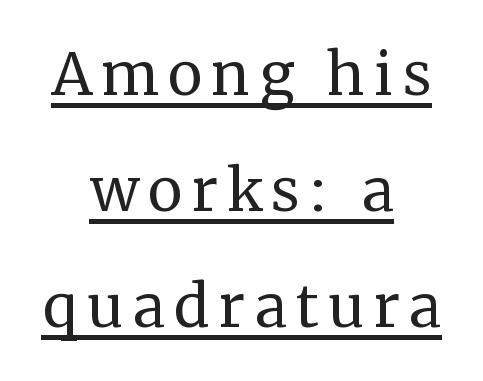
The image shows 79 px regular-weight serif type, upright; set centered, normal line spacing (1.47x), underlined; medium stroke contrast and a medium x-height.
